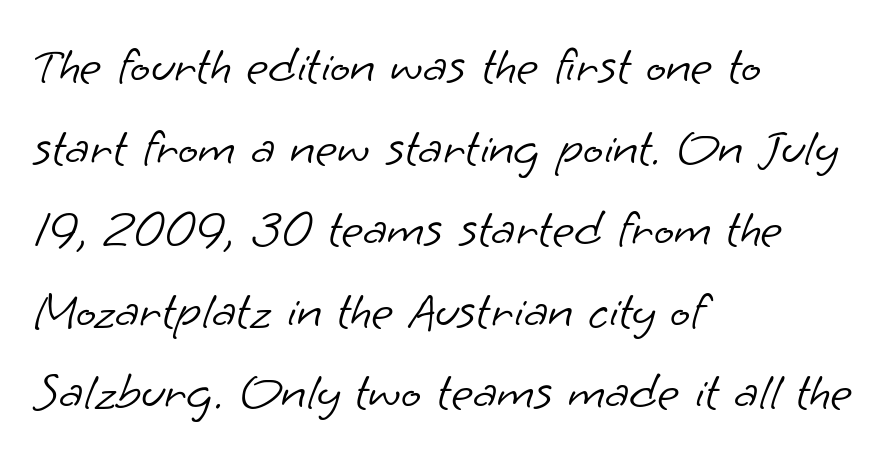
The image shows 53 px light sans-serif type; set left-aligned, normal line spacing (1.54x), normal letter spacing, not underlined; low stroke contrast and a small x-height.
